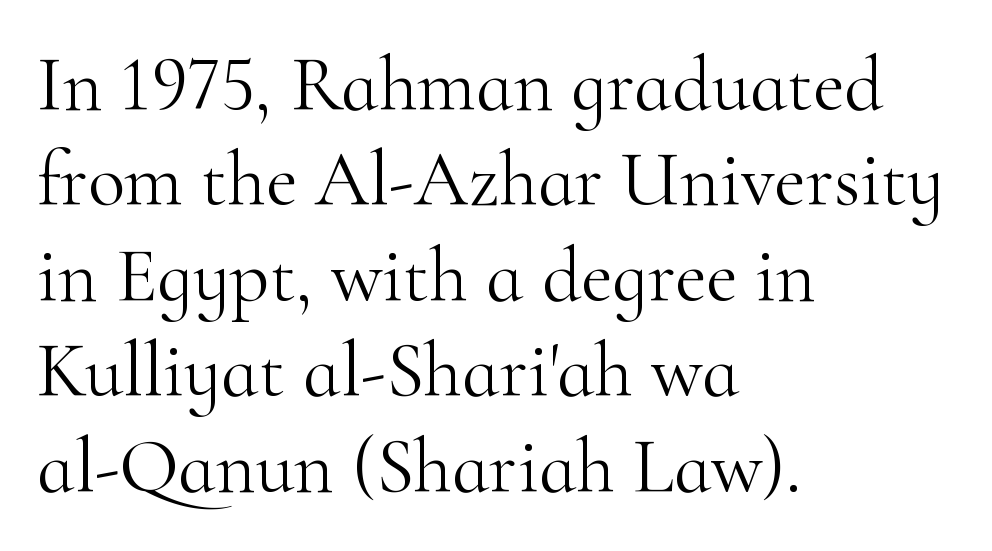
Q: Is the text bold? A: No.
Q: Is the text italic (slanted)? A: No, it is upright.
Q: Is the typeface a serif or a sans-serif typeface? A: Serif.
Q: Is the text underlined? A: No.
Q: How is the paragraph aligned? A: Left-aligned.
Q: Is the spacing between letters normal or unusually wide? A: Normal.
Q: Width (condensed, normal, or wide)? A: Normal.
Q: Stroke contrast? A: High.
Q: x-height? A: Small.
Q: Monospaced? A: No.
